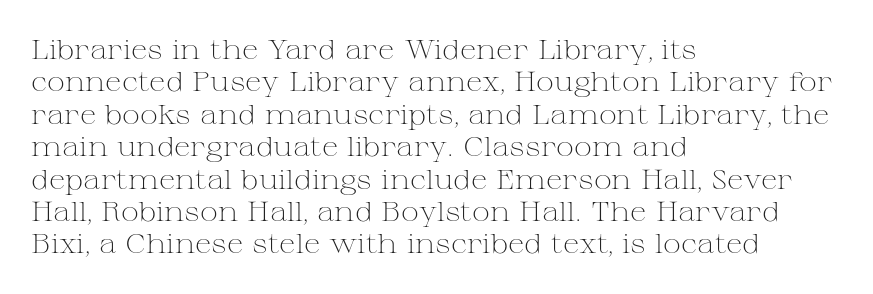
The image shows 27 px text type, upright; set left-aligned, line spacing 1.2x, normal letter spacing, not underlined.
